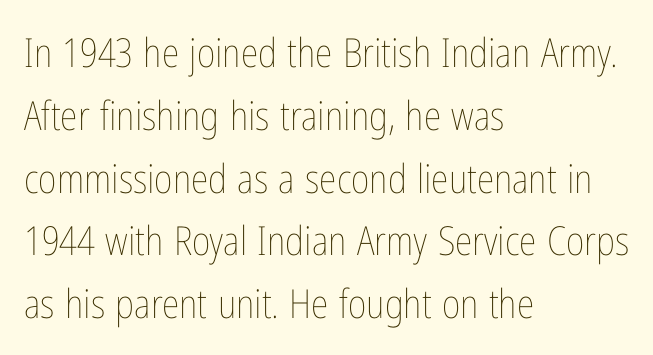
The image shows 40 px thin, condensed type, upright; set left-aligned, normal line spacing (1.57x), normal letter spacing, not underlined; low stroke contrast and a medium x-height.
